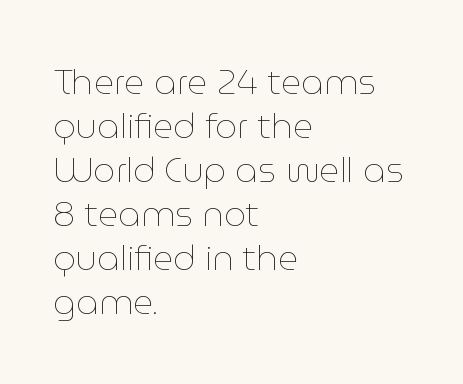
Q: Is the text bold? A: No.
Q: Is the text italic (slanted)? A: No, it is upright.
Q: Is the text underlined? A: No.
Q: How is the paragraph aligned? A: Left-aligned.
Q: Is the spacing between letters normal or unusually wide? A: Normal.
Q: Is the spacing between lines tight, normal or loose? A: Normal.
Q: Width (condensed, normal, or wide)? A: Normal.
Q: Stroke contrast? A: Low.
Q: x-height? A: Medium.
Q: Monospaced? A: No.
